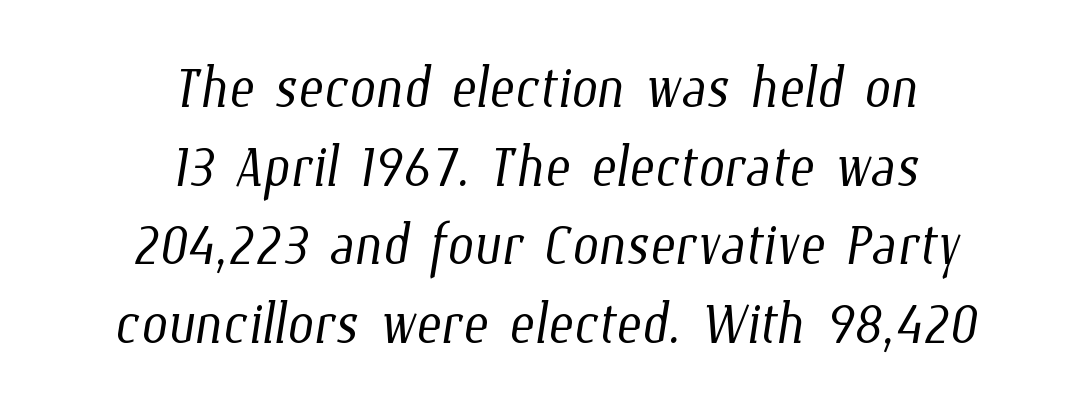
Look at the tracking — it's just the regular setting, nothing added. Is the block centered? Yes — each line is placed symmetrically about the middle. The area under the type is left untouched. You could barely slide anything between these rows. Bold? No — there's no thickening of the strokes.
